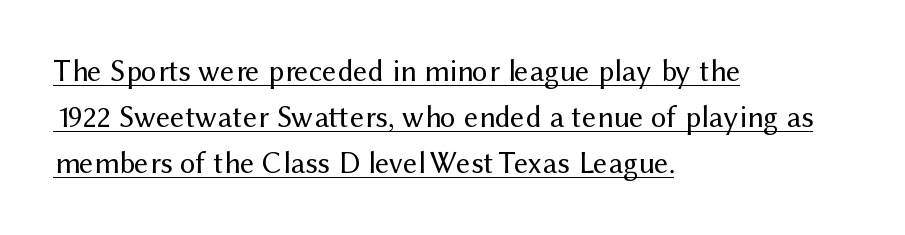
Each line starts at the same left margin while the right side varies. A typesetter would call this zero additional tracking. Underline: present. Honestly, the row spacing looks completely unremarkable. The rendering uses natural spacing where letterforms have individual widths. Italic: no, the glyphs are upright roman.
